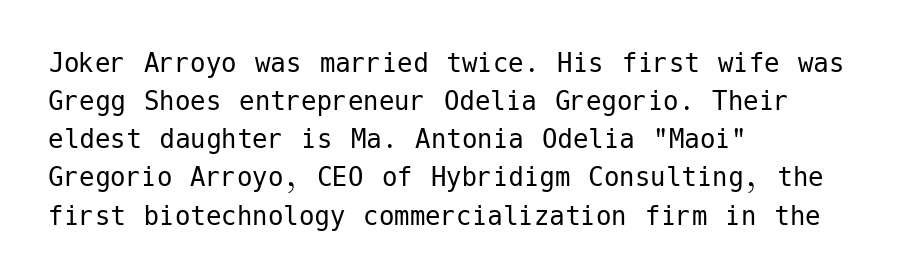
Is the stroke heavy? The answer is a plain regular-or-lighter. Line starts are locked; line ends wander. Do the letters lean? They stand straight. Here the glyphs are tracked normally, forming tight word shapes. Just letters on the line, the space beneath them empty. Look at the bottom of the vertical strokes: they stop flat, with no serifs.
